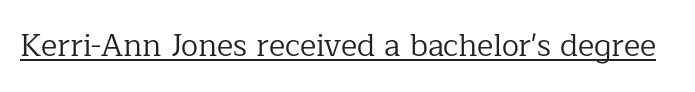
Note the varied advance widths — an 'i' is clearly narrower than an 'm'. Underlining? Definitely there. Old-style or modern, the face here clearly has serifs. The strokes are not fattened; the text isn't bold.
